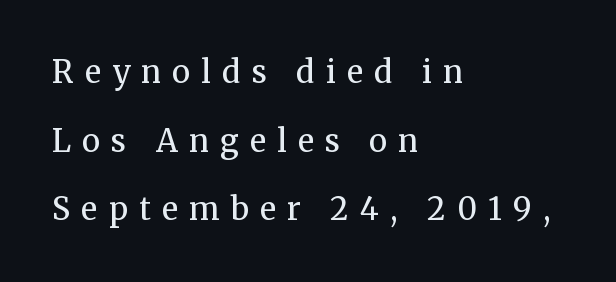
{"serif": "yes", "italic": "no", "bold": "no", "weight": "regular", "width": "normal", "stroke_contrast": "medium", "x_height": "medium", "monospaced": "no", "underline": "no", "align": "left", "line_spacing": "loose", "line_spacing_ratio": 2.21, "letter_spacing": "wide", "letter_spacing_em": 0.36, "glyph_px": 31}
